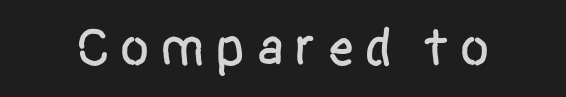
{"serif": "no", "italic": "no", "width": "condensed", "stroke_contrast": "low", "x_height": "large", "monospaced": "no", "underline": "no", "glyph_px": 55}
